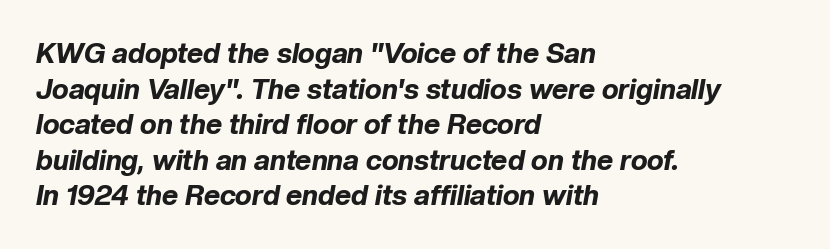
Designer's note — italics engaged. The letterforms sit shoulder to shoulder at normal distance. A typesetter would call this leading conventional body-copy spacing. Looks like regular typesetting: each glyph gets only the width it needs. The zone under the glyphs is completely vacant.
